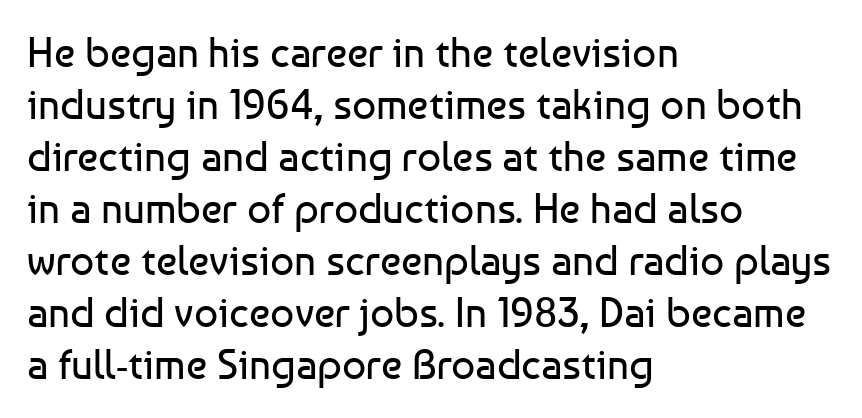
A bare baseline throughout the passage. Standard letterfit; no display-style spreading of the glyphs. Line starts are locked; line ends wander. Is this a fixed-width face? No — the glyphs have proportional, varying widths. Notice how the stems are strictly vertical — no italics here. Caption: face not bold, strokes unweighted.
